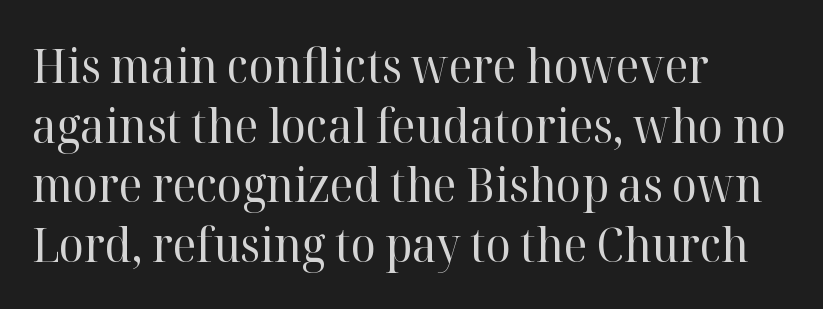
Unbolded letterforms with no extra heft. This sample has the flowing, uneven cadence of proportional lettering. Regarding serifs, this sample has them. A typesetter would call this leading conventional body-copy spacing. Every stem runs plumb, perpendicular to the baseline. Short note: letters normally spaced.
